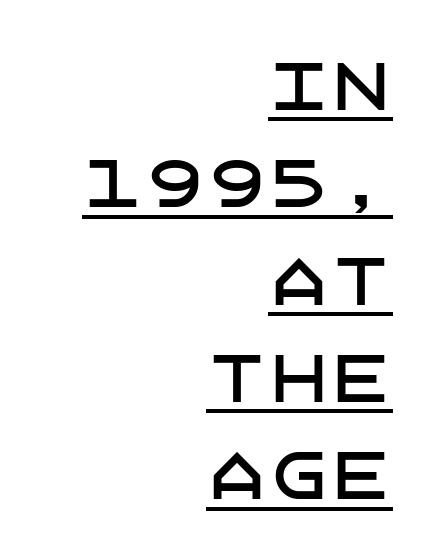
Q: Is the text italic (slanted)? A: No, it is upright.
Q: Is the typeface a serif or a sans-serif typeface? A: Sans-serif.
Q: Is the text underlined? A: Yes.
Q: How is the paragraph aligned? A: Right-aligned.
Q: Is the spacing between letters normal or unusually wide? A: Normal.
Q: Is the spacing between lines tight, normal or loose? A: Normal.
Q: Width (condensed, normal, or wide)? A: Normal.
Q: Stroke contrast? A: Low.
Q: x-height? A: Large.
